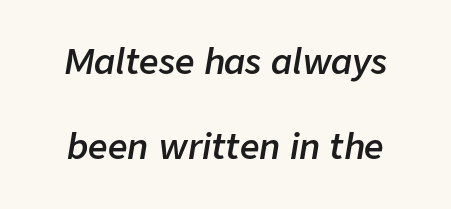
Default kerning and tracking; the words read as compact shapes. How heavy is the stroke? Medium-heavy — a semibold, shy of bold. These lines are rendered in a variable-pitch font. The face used here has a pronounced slope to its letters. Just letters on the line, the space beneath them empty. These lines stand farther apart than default settings would place them.
